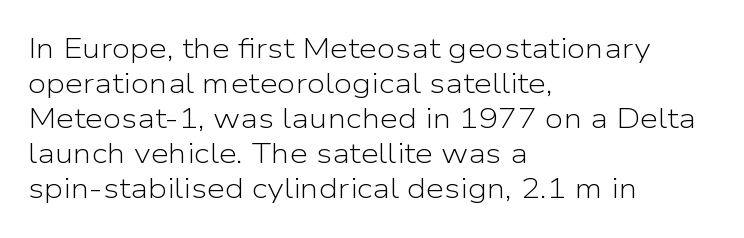
Only glyphs here, with clear space below each row. The typesetter chose a ragged-right arrangement here. This sample has the flowing, uneven cadence of proportional lettering. This sample uses plain, unmodified letter spacing.
